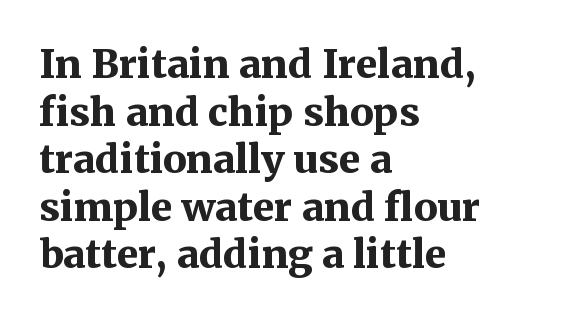
{"serif": "yes", "italic": "no", "bold": "yes", "weight": "bold", "width": "normal", "stroke_contrast": "medium", "x_height": "medium", "monospaced": "no", "underline": "no", "align": "left", "line_spacing_ratio": 1.22, "letter_spacing": "normal", "letter_spacing_em": 0.0, "glyph_px": 39}
